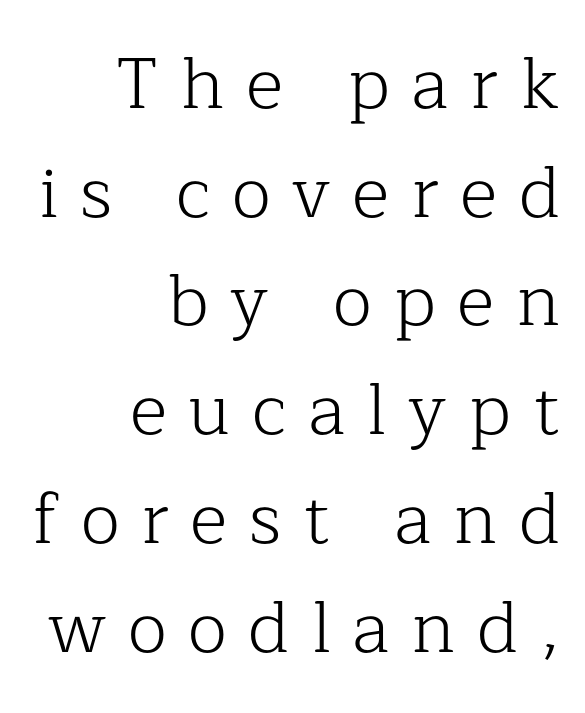
The image shows 72 px light serif type, upright; set right-aligned, normal line spacing (1.51x), unusually wide letter spacing (+0.3 em), not underlined; low stroke contrast and a medium x-height.
